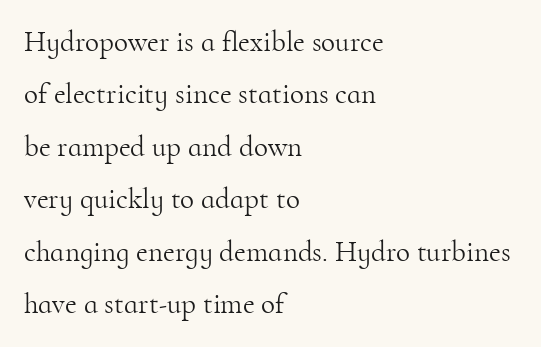
Q: Is the text bold? A: No.
Q: Is the text italic (slanted)? A: No, it is upright.
Q: Is the typeface a serif or a sans-serif typeface? A: Serif.
Q: Is the text underlined? A: No.
Q: How is the paragraph aligned? A: Left-aligned.
Q: Is the spacing between letters normal or unusually wide? A: Normal.
Q: Width (condensed, normal, or wide)? A: Normal.
Q: Stroke contrast? A: High.
Q: x-height? A: Small.
Q: Monospaced? A: No.
